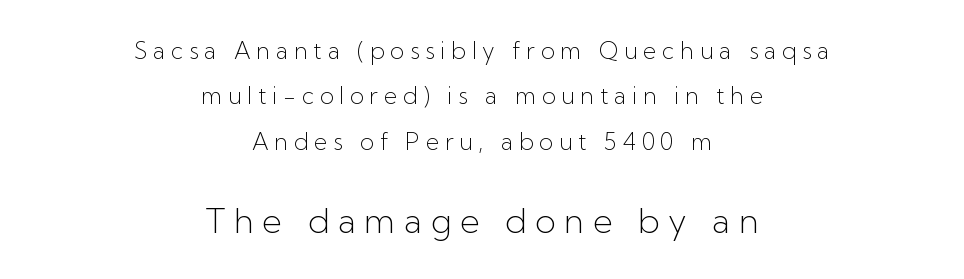
Q: Is the text bold? A: No.
Q: Is the text italic (slanted)? A: No, it is upright.
Q: Is the typeface a serif or a sans-serif typeface? A: Sans-serif.
Q: Is the text underlined? A: No.
Q: How is the paragraph aligned? A: Centered.
Q: Is the spacing between letters normal or unusually wide? A: Unusually wide.
Q: Is the spacing between lines tight, normal or loose? A: Loose.
Q: Which block of text is set in a larger size, the first (top) or the second (bottom)? A: The second (bottom) one.
Q: Width (condensed, normal, or wide)? A: Normal.
Q: Stroke contrast? A: Low.
Q: x-height? A: Medium.
Q: Monospaced? A: No.
